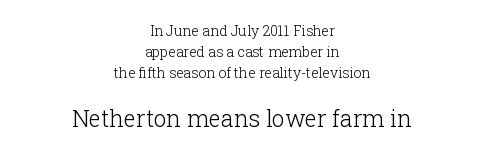
The image shows 23 px text type, upright; set centered, normal line spacing (1.49x), normal letter spacing, not underlined; the second (bottom) block is 1.64x larger.
